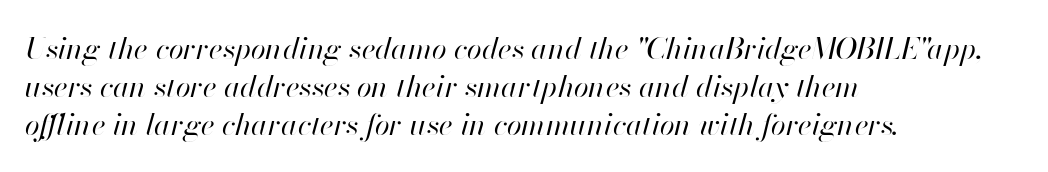
The gaps between neighbouring characters are ordinary and unremarkable. In terms of posture, this sample is oblique. The rendering anchors every line to the left-hand side. Is this a heavy cut? Hardly; it is regular or lighter. Has an underline been added? It has not. Varying glyph widths throughout — classic text-font behaviour.
